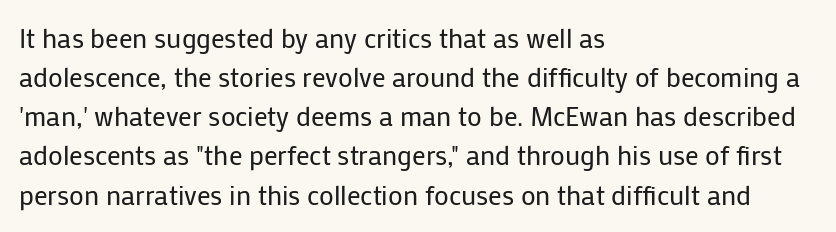
Default kerning and tracking; the words read as compact shapes. No heavy texture on the line: the type isn't bold. A roman cut, with each character standing at attention. Notice how the passage keeps a crisp vertical edge on the left only. Bare-footed words on every line.
